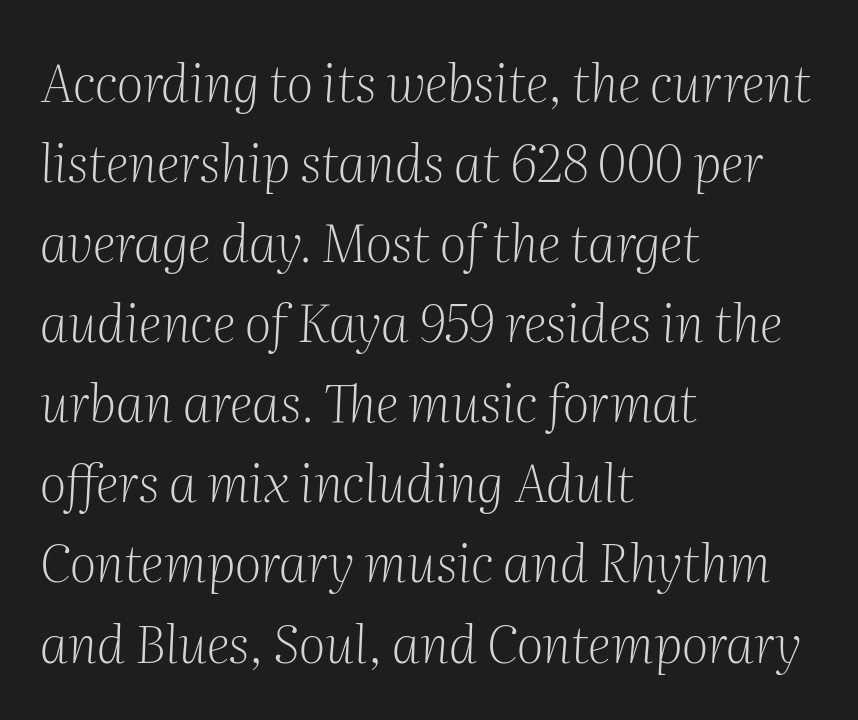
{"serif": "yes", "italic": "yes", "lean": "right", "slant_degrees": 2, "bold": "no", "weight": "light", "width": "normal", "stroke_contrast": "medium", "x_height": "medium", "monospaced": "no", "underline": "no", "align": "left", "line_spacing": "normal", "line_spacing_ratio": 1.54, "letter_spacing": "normal", "letter_spacing_em": 0.0, "glyph_px": 52}
